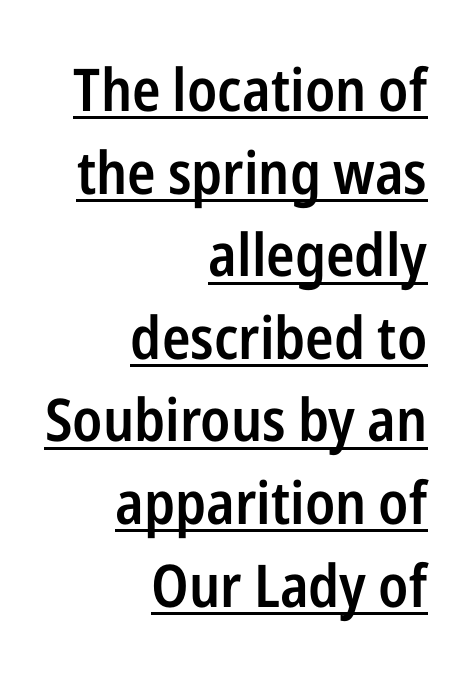
Typographically, this falls in the sans-serif category. Descenders here cross a horizontal rule under the line. These lines were composed using upright roman letters. Normally led — the rows are evenly, conventionally spaced.
